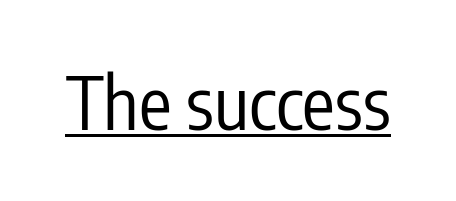
{"serif": "no", "italic": "no", "bold": "no", "weight": "regular", "width": "condensed", "stroke_contrast": "low", "x_height": "medium", "monospaced": "no", "underline": "yes", "letter_spacing": "normal", "letter_spacing_em": 0.0, "glyph_px": 73}
